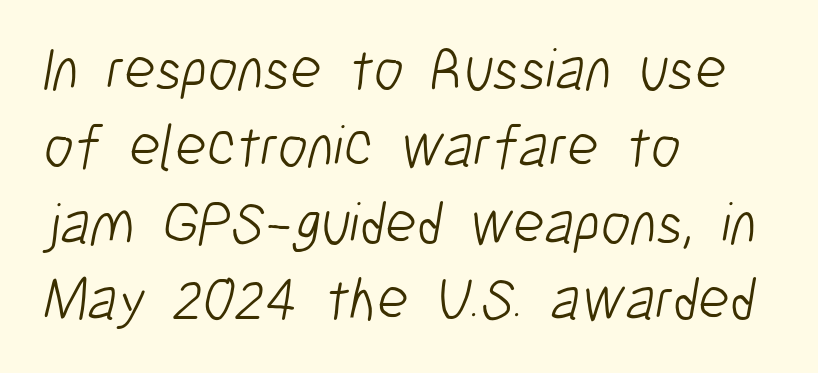
{"serif": "no", "bold": "no", "weight": "light", "width": "condensed", "stroke_contrast": "low", "x_height": "medium", "monospaced": "no", "underline": "no", "align": "left", "line_spacing": "normal", "line_spacing_ratio": 1.28, "letter_spacing": "normal", "letter_spacing_em": 0.0, "glyph_px": 60}
